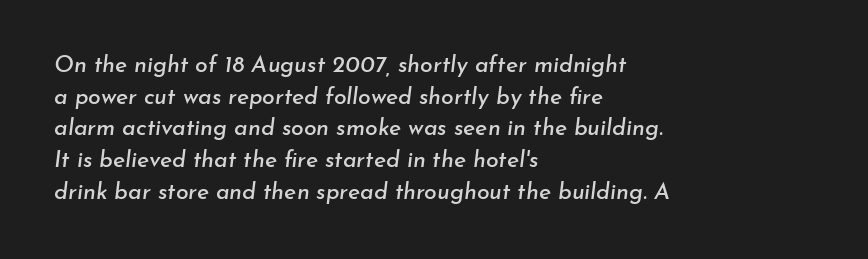
The image shows 23 px text type, italic (leaning right); set left-aligned, normal line spacing (1.38x), normal letter spacing, not underlined.
